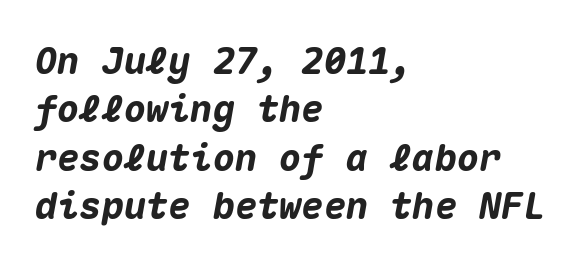
{"italic": "yes", "lean": "right", "slant_degrees": 10, "bold": "yes", "weight": "heavy", "width": "normal", "stroke_contrast": "medium", "x_height": "medium", "monospaced": "yes", "underline": "no", "align": "left", "line_spacing": "normal", "line_spacing_ratio": 1.31, "letter_spacing": "normal", "letter_spacing_em": 0.0, "glyph_px": 37}
